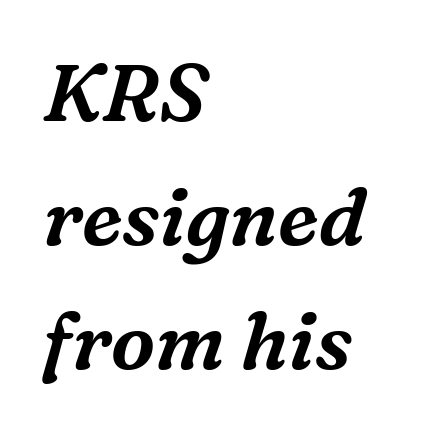
The image shows 79 px serif type, italic (leaning right); set left-aligned, normal line spacing (1.57x), normal letter spacing, not underlined; medium stroke contrast and a medium x-height.
